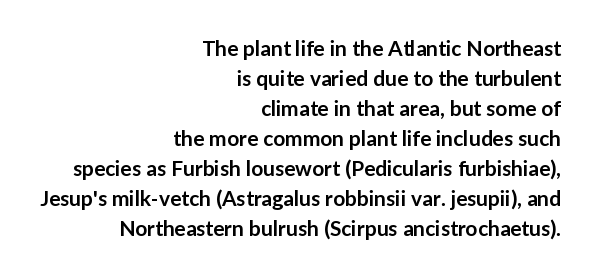
Ascenders rise straight up at ninety degrees. Right-aligned paragraph, ragged on the left. The line-height multiplier appears to be the usual default. The line texture is even and compact thanks to regular tracking. Each glyph is drawn with semibold strokes, heavier than normal yet not fully bold. Letters rest on an invisible, unmarked baseline.
